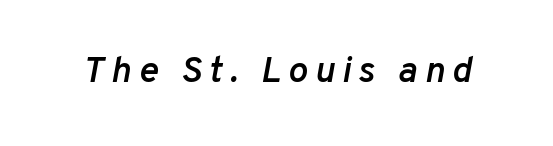
Underline: absent. This is moderately heavy type, rendered in semibold. The lettering tilts uniformly, giving the passage an italic look. These lines are rendered in a variable-pitch font.
